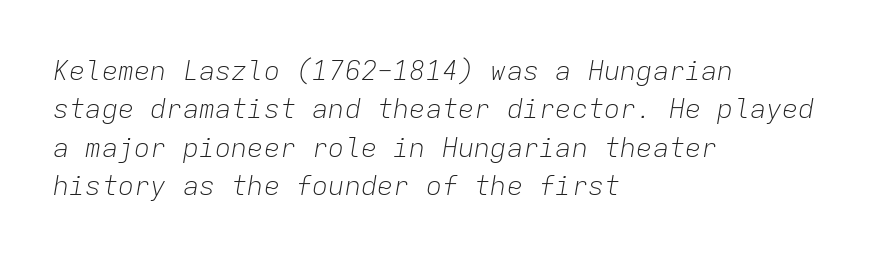
Caption: multi-line text, flush left, ragged right. You could call the tracking neutral — neither tight nor loose. The font's italic variant was chosen for this text. Evenly set lines give the paragraph a standard silhouette.
